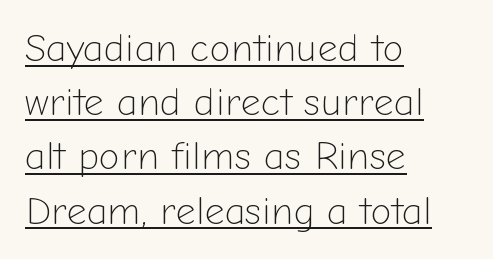
Q: Is the text bold? A: No.
Q: Is the text italic (slanted)? A: No, it is upright.
Q: Is the typeface a serif or a sans-serif typeface? A: Sans-serif.
Q: Is the text underlined? A: Yes.
Q: How is the paragraph aligned? A: Left-aligned.
Q: Is the spacing between letters normal or unusually wide? A: Normal.
Q: Is the spacing between lines tight, normal or loose? A: Normal.
Q: Width (condensed, normal, or wide)? A: Normal.
Q: Stroke contrast? A: Low.
Q: x-height? A: Medium.
Q: Monospaced? A: No.
